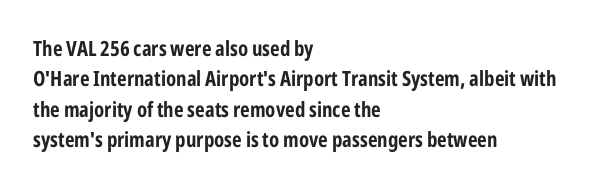
Q: Is the text bold? A: Yes.
Q: Is the text italic (slanted)? A: No, it is upright.
Q: Is the text underlined? A: No.
Q: How is the paragraph aligned? A: Left-aligned.
Q: Is the spacing between letters normal or unusually wide? A: Normal.
Q: Is the spacing between lines tight, normal or loose? A: Normal.
